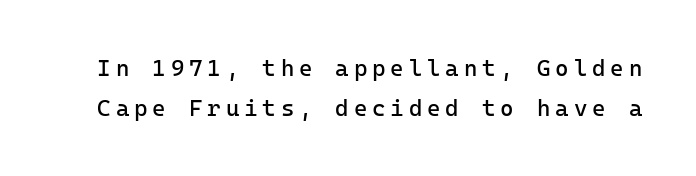
The words here are not underlined. This sample uses an upright cut, with every glyph sitting square on the baseline. Compared with typical body copy, the letter spacing here is much looser. The cut favours lightness, reaching ordinary text weight at its darkest.
